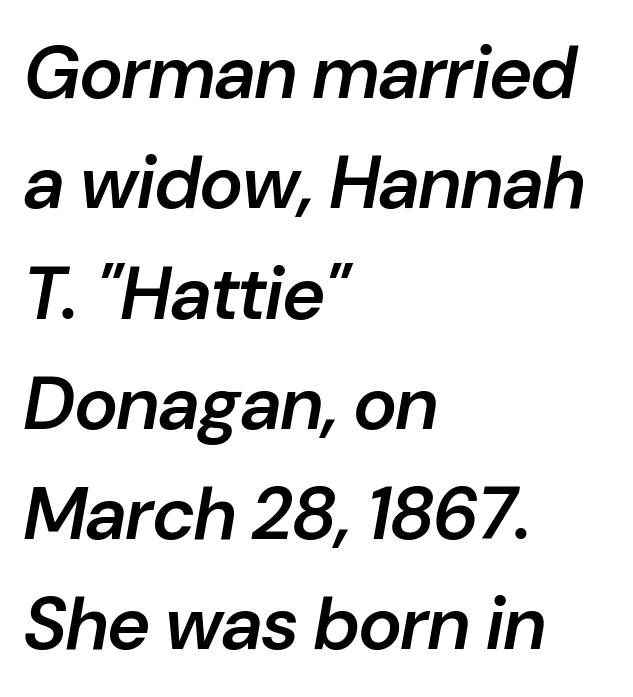
Compared with typical paragraphs, the rows here are spaced about the same. Beneath every word, the page is bare. Spacing between characters is what you'd get straight out of the box. The passage is arranged the way most books set body copy — flush left.
